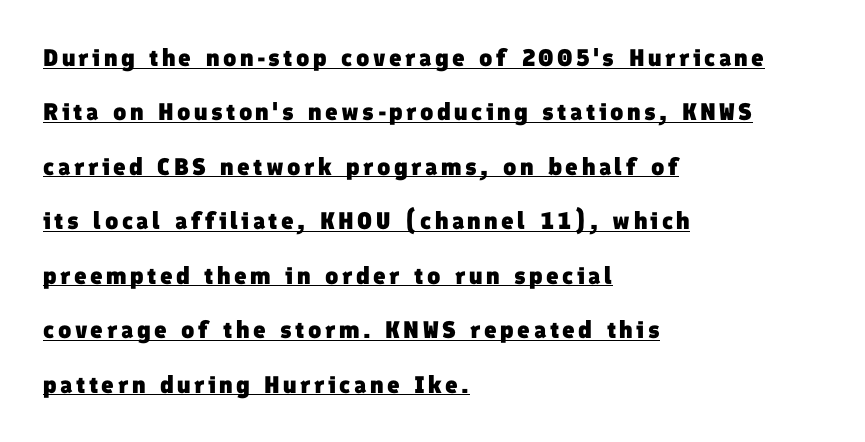
{"bold": "yes", "underline": "yes", "align": "left", "line_spacing": "loose", "line_spacing_ratio": 2.27, "glyph_px": 24}
